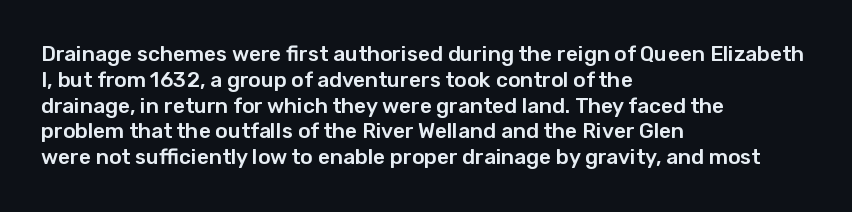
{"italic": "no", "underline": "no", "align": "left", "line_spacing_ratio": 1.23, "letter_spacing": "normal", "letter_spacing_em": 0.0, "glyph_px": 21}
